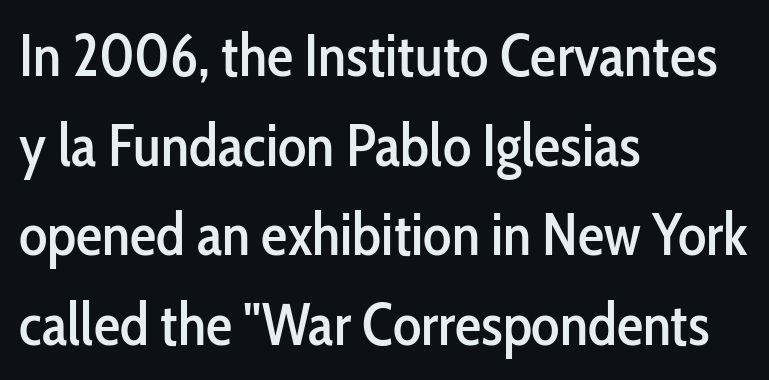
Q: Is the text italic (slanted)? A: No, it is upright.
Q: Is the typeface a serif or a sans-serif typeface? A: Sans-serif.
Q: Is the text underlined? A: No.
Q: How is the paragraph aligned? A: Left-aligned.
Q: Is the spacing between letters normal or unusually wide? A: Normal.
Q: Is the spacing between lines tight, normal or loose? A: Normal.
Q: Width (condensed, normal, or wide)? A: Condensed.
Q: Stroke contrast? A: Low.
Q: x-height? A: Medium.
Q: Monospaced? A: No.
